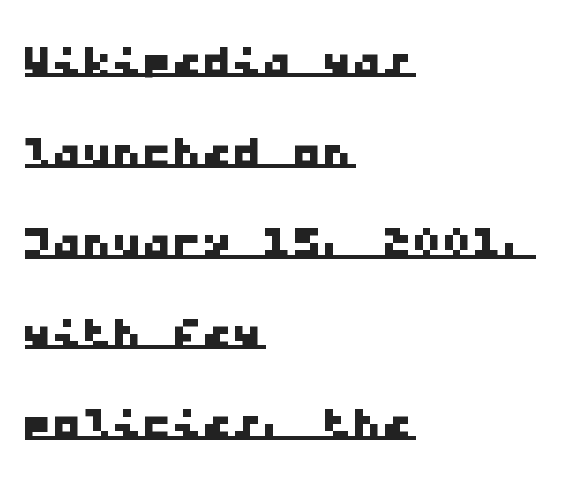
The image shows 60 px wide sans-serif type, monospaced; set left-aligned, normal line spacing (1.51x), normal letter spacing, underlined; low stroke contrast and a medium x-height.
